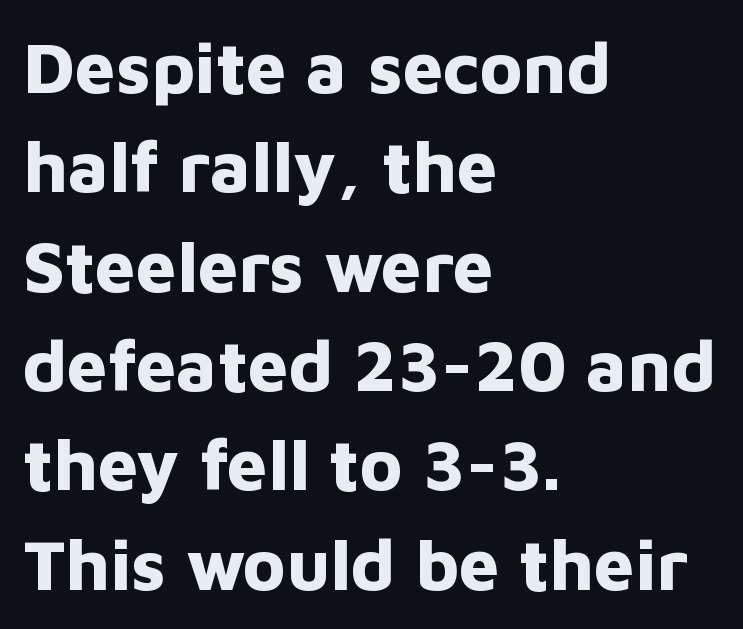
The image shows 72 px bold sans-serif type, upright; set left-aligned, normal line spacing (1.38x), normal letter spacing, not underlined; low stroke contrast and a medium x-height.
